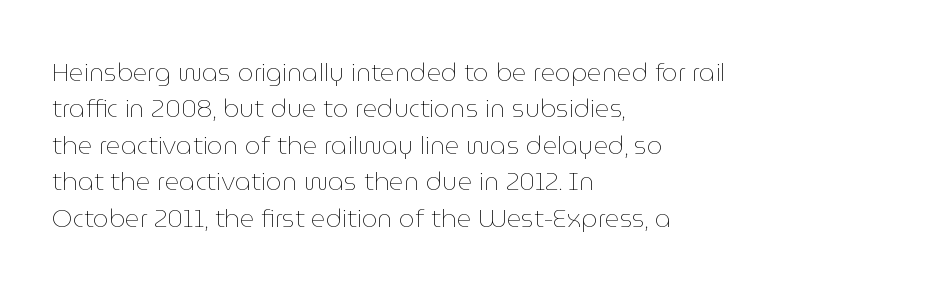
Q: Is the text bold? A: No.
Q: Is the text italic (slanted)? A: No, it is upright.
Q: Is the text underlined? A: No.
Q: How is the paragraph aligned? A: Left-aligned.
Q: Is the spacing between letters normal or unusually wide? A: Normal.
Q: Is the spacing between lines tight, normal or loose? A: Normal.
